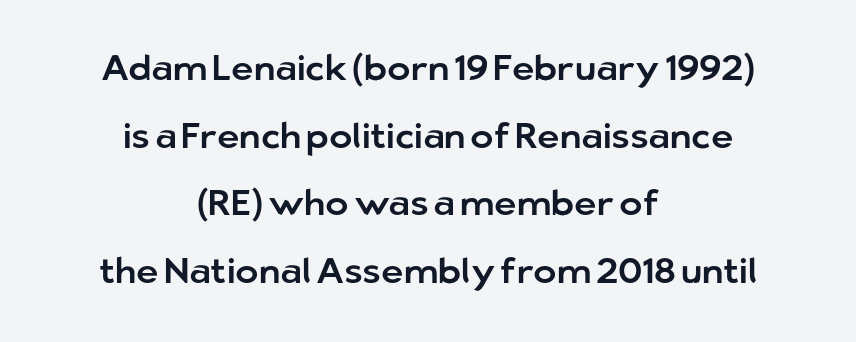
{"serif": "no", "italic": "no", "width": "normal", "stroke_contrast": "low", "x_height": "medium", "monospaced": "no", "underline": "no", "align": "center", "line_spacing": "loose", "line_spacing_ratio": 1.93, "letter_spacing": "normal", "letter_spacing_em": 0.0, "glyph_px": 35}
